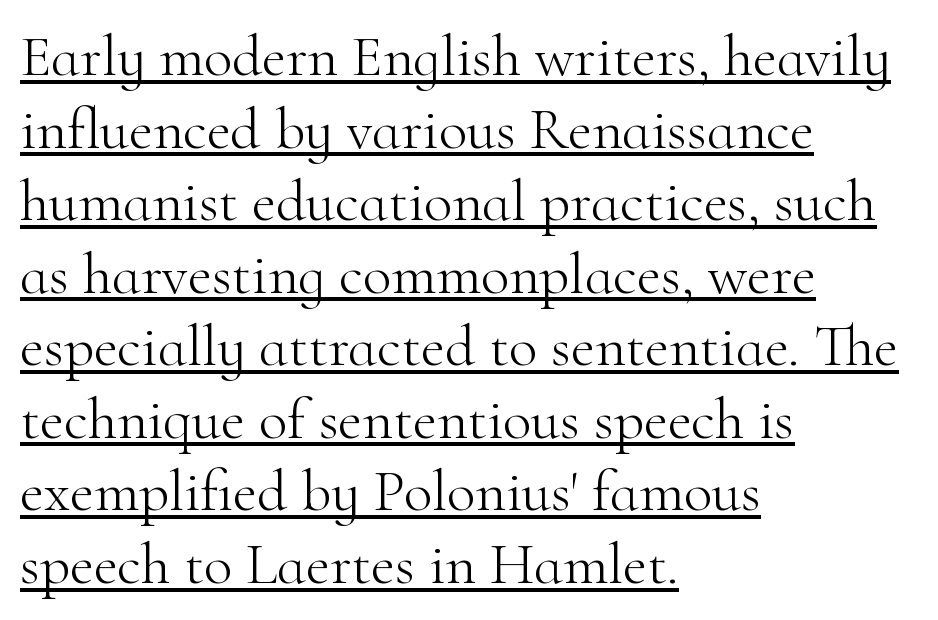
The compositor pushed each line to the left boundary. Here the designer chose a conventional face with non-uniform glyph widths. Has an underline been added? It has. Classification — serif. The typography opts for an upright posture over an oblique one.
